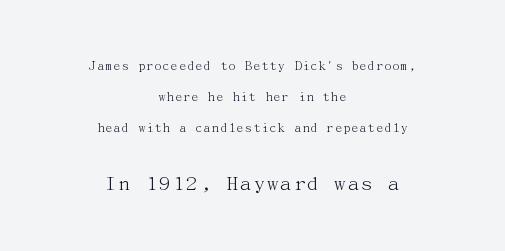
Q: Is the text bold? A: No.
Q: Is the text italic (slanted)? A: No, it is upright.
Q: Is the text underlined? A: No.
Q: How is the paragraph aligned? A: Centered.
Q: Is the spacing between letters normal or unusually wide? A: Normal.
Q: Is the spacing between lines tight, normal or loose? A: Loose.
Q: Which block of text is set in a larger size, the first (top) or the second (bottom)? A: The second (bottom) one.
